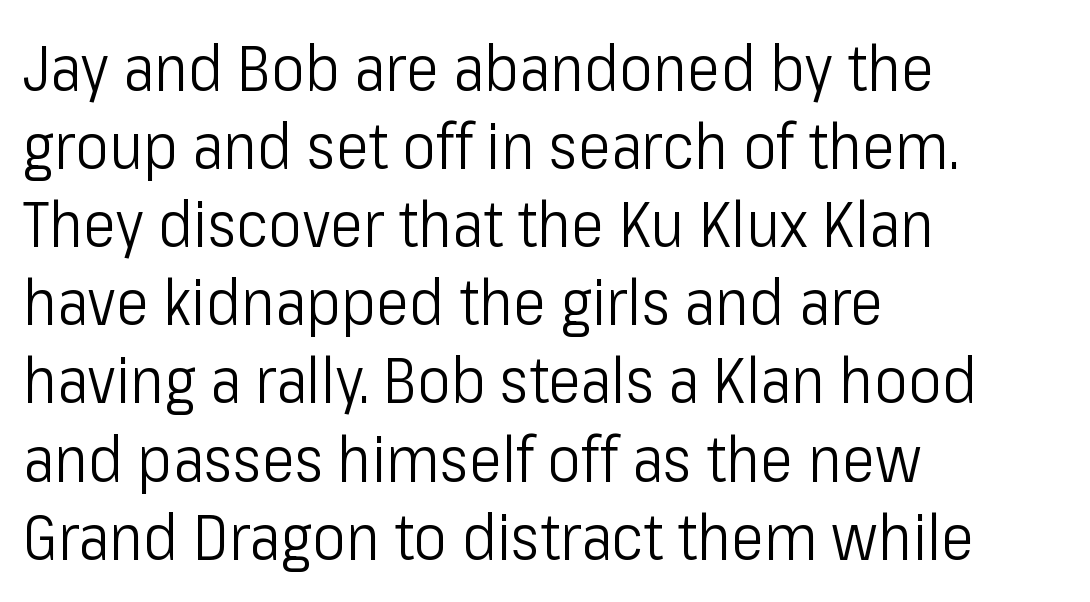
Q: Is the text bold? A: No.
Q: Is the text italic (slanted)? A: No, it is upright.
Q: Is the typeface a serif or a sans-serif typeface? A: Sans-serif.
Q: Is the text underlined? A: No.
Q: How is the paragraph aligned? A: Left-aligned.
Q: Is the spacing between letters normal or unusually wide? A: Normal.
Q: Width (condensed, normal, or wide)? A: Condensed.
Q: Stroke contrast? A: Low.
Q: x-height? A: Medium.
Q: Monospaced? A: No.
